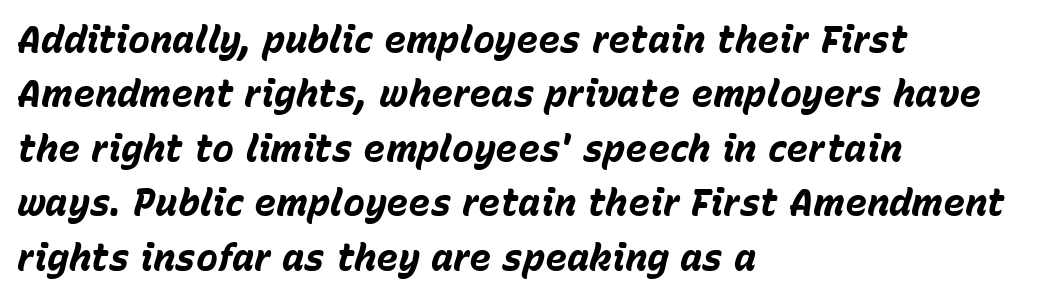
The image shows 37 px bold type, italic (leaning right); set left-aligned, normal line spacing (1.47x), normal letter spacing, not underlined; low stroke contrast and a medium x-height.
